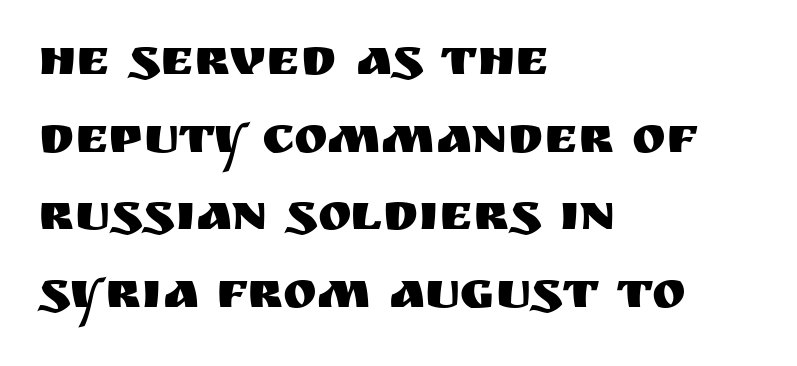
Q: Is the text italic (slanted)? A: No, it is upright.
Q: Is the typeface a serif or a sans-serif typeface? A: Sans-serif.
Q: Is the text underlined? A: No.
Q: How is the paragraph aligned? A: Left-aligned.
Q: Is the spacing between letters normal or unusually wide? A: Normal.
Q: Is the spacing between lines tight, normal or loose? A: Normal.
Q: Width (condensed, normal, or wide)? A: Normal.
Q: Stroke contrast? A: Medium.
Q: x-height? A: Large.
Q: Monospaced? A: No.
